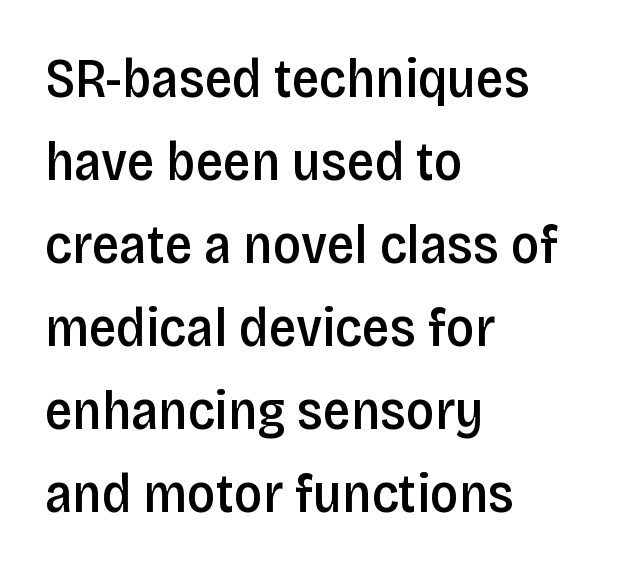
This is roman type, the default non-slanted kind. The characters display no serif detailing; their extremities are plain. This sample is left-justified, so line endings fall wherever the words run out. Nobody touched the tracking dial on this one. Here the designer chose a conventional face with non-uniform glyph widths.
